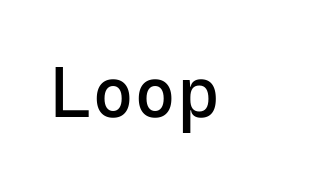
Q: Is the text bold? A: No.
Q: Is the text italic (slanted)? A: No, it is upright.
Q: Is the typeface a serif or a sans-serif typeface? A: Sans-serif.
Q: Is the text underlined? A: No.
Q: Is the spacing between letters normal or unusually wide? A: Normal.
Q: Width (condensed, normal, or wide)? A: Normal.
Q: Stroke contrast? A: Low.
Q: x-height? A: Medium.
